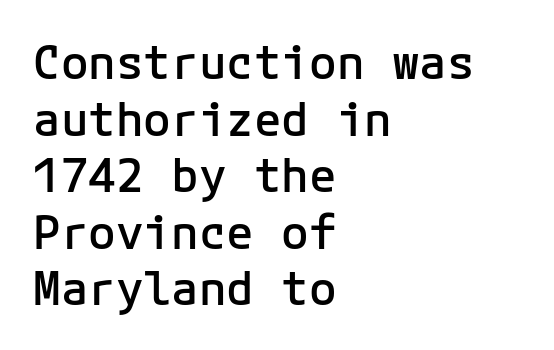
Teacher's note: observe the even left margin — that is flush-left alignment. The typeface chosen for these lines omits serifs. If you drew a line through each stem, it would be perfectly vertical. The line texture is even and compact thanks to regular tracking.
